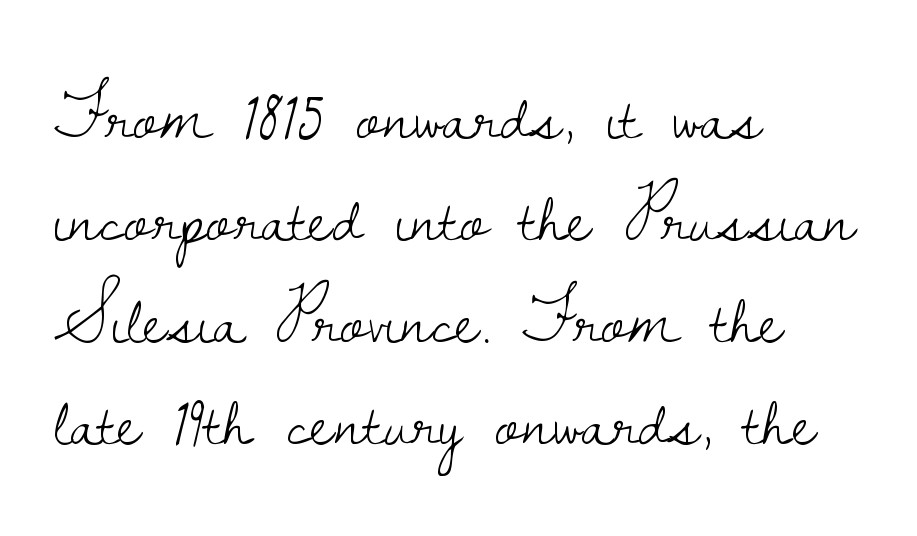
Q: Is the text bold? A: No.
Q: Is the text italic (slanted)? A: Yes.
Q: Is the typeface a serif or a sans-serif typeface? A: Serif.
Q: Is the text underlined? A: No.
Q: How is the paragraph aligned? A: Left-aligned.
Q: Is the spacing between letters normal or unusually wide? A: Normal.
Q: Is the spacing between lines tight, normal or loose? A: Normal.
Q: Width (condensed, normal, or wide)? A: Normal.
Q: Stroke contrast? A: Low.
Q: x-height? A: Small.
Q: Monospaced? A: No.
